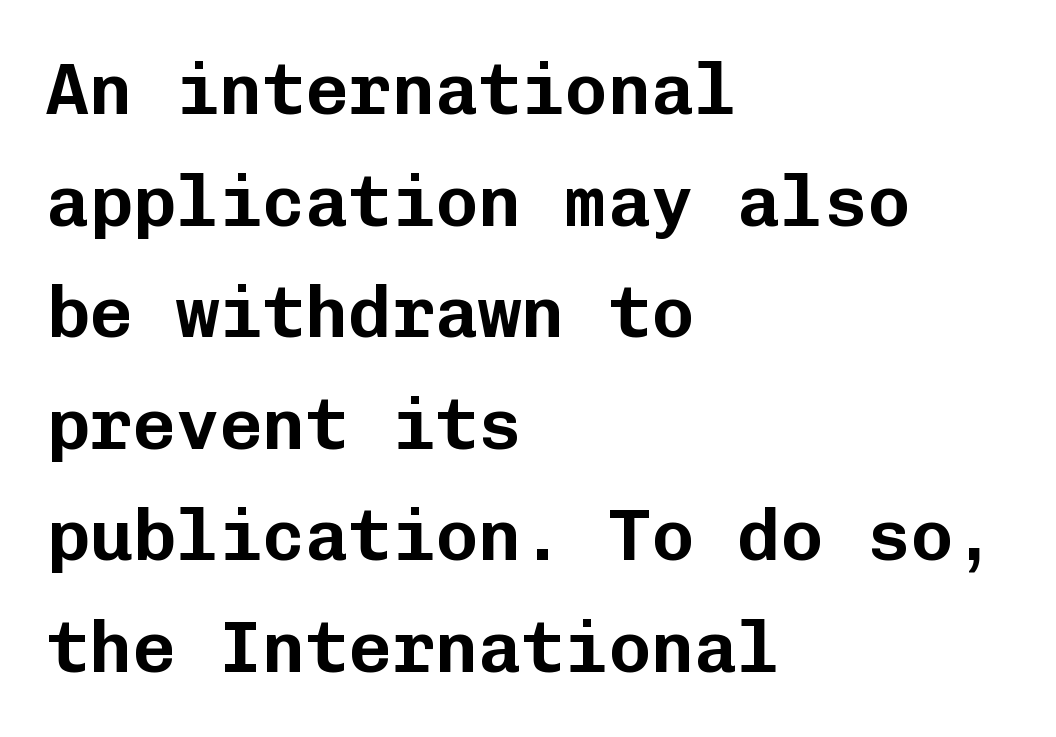
Q: Is the text italic (slanted)? A: No, it is upright.
Q: Is the typeface a serif or a sans-serif typeface? A: Sans-serif.
Q: Is the text underlined? A: No.
Q: How is the paragraph aligned? A: Left-aligned.
Q: Is the spacing between letters normal or unusually wide? A: Normal.
Q: Is the spacing between lines tight, normal or loose? A: Normal.
Q: Width (condensed, normal, or wide)? A: Normal.
Q: Stroke contrast? A: Low.
Q: x-height? A: Medium.
Q: Monospaced? A: Yes.
